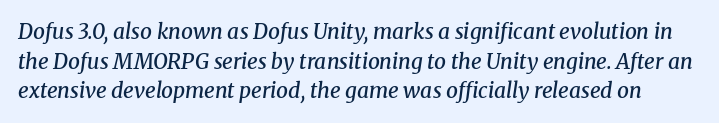
The image shows 21 px text type, italic (leaning right); set normal line spacing (1.41x), normal letter spacing, not underlined.
